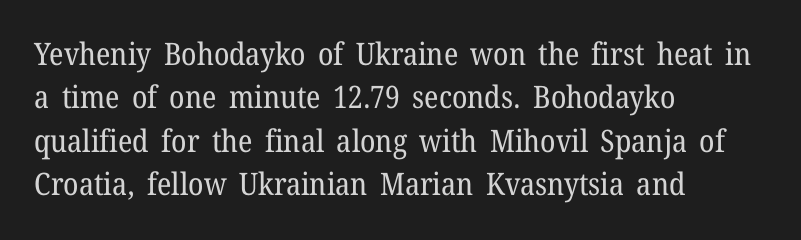
{"serif": "yes", "italic": "no", "bold": "no", "weight": "regular", "width": "normal", "stroke_contrast": "low", "x_height": "medium", "monospaced": "no", "underline": "no", "align": "left", "line_spacing": "normal", "line_spacing_ratio": 1.4, "letter_spacing": "normal", "letter_spacing_em": 0.0, "glyph_px": 31}
